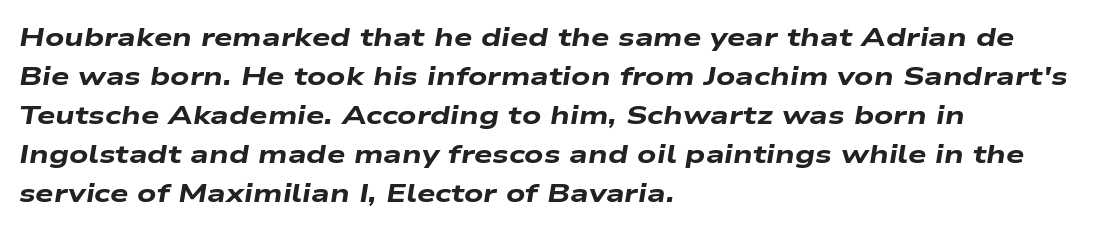
The image shows 26 px bold type, italic (leaning right); set left-aligned, normal line spacing (1.5x), normal letter spacing, not underlined.
